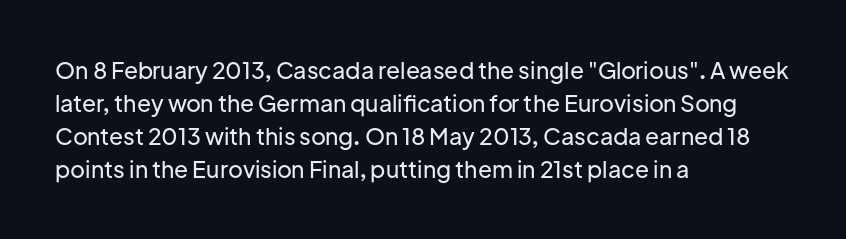
Plain, unruled lines of type. Letter spacing: default. Quick note: interline space is typical. Does the lettering tilt? It doesn't — this is upright. One-word summary of the alignment: left.
